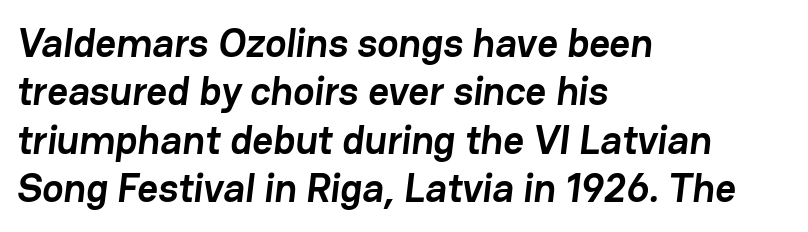
The image shows 40 px semibold sans-serif type; set left-aligned, line spacing 1.21x, normal letter spacing, not underlined; low stroke contrast and a medium x-height.
